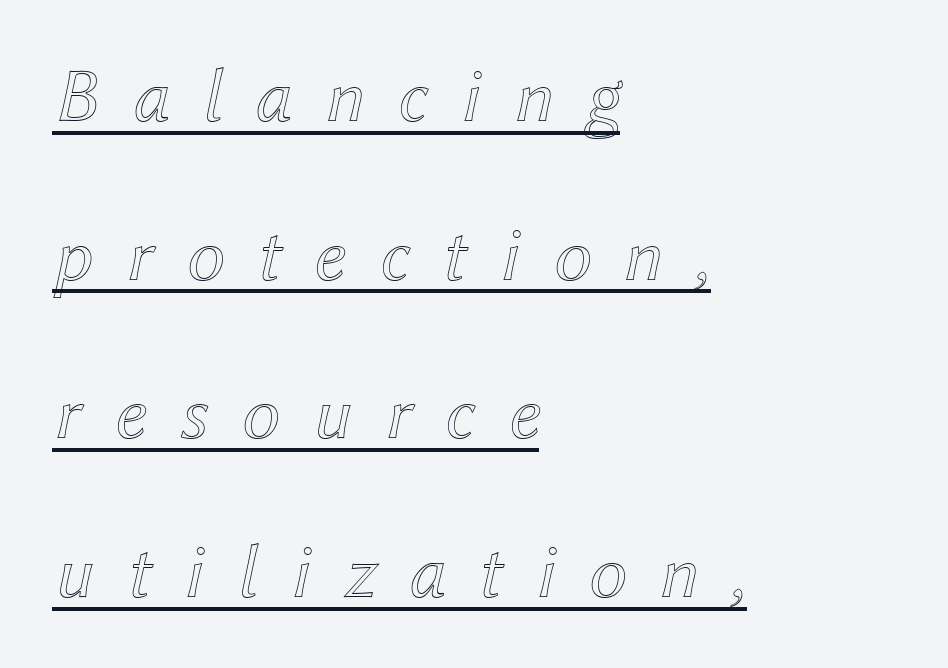
Q: Is the text italic (slanted)? A: Yes, it leans right by about 12 degrees.
Q: Is the text underlined? A: Yes.
Q: How is the paragraph aligned? A: Left-aligned.
Q: Is the spacing between letters normal or unusually wide? A: Unusually wide.
Q: Is the spacing between lines tight, normal or loose? A: Loose.
Q: Width (condensed, normal, or wide)? A: Normal.
Q: x-height? A: Medium.
Q: Monospaced? A: No.
